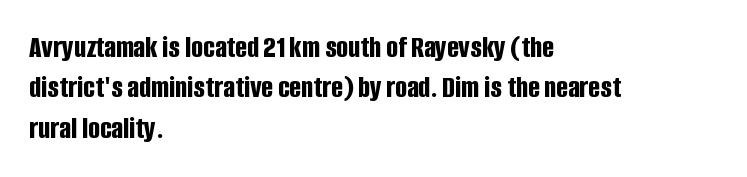
Q: Is the text bold? A: Yes.
Q: Is the text italic (slanted)? A: No, it is upright.
Q: Is the typeface a serif or a sans-serif typeface? A: Sans-serif.
Q: Is the text underlined? A: No.
Q: How is the paragraph aligned? A: Left-aligned.
Q: Is the spacing between letters normal or unusually wide? A: Normal.
Q: Is the spacing between lines tight, normal or loose? A: Normal.
Q: Width (condensed, normal, or wide)? A: Condensed.
Q: Stroke contrast? A: Low.
Q: x-height? A: Large.
Q: Monospaced? A: No.
